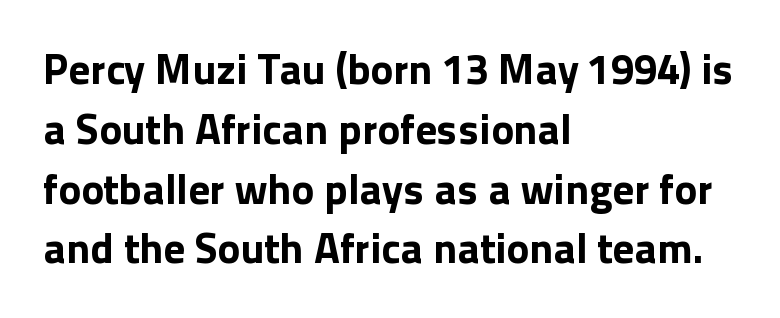
Q: Is the text bold? A: Yes.
Q: Is the text italic (slanted)? A: No, it is upright.
Q: Is the typeface a serif or a sans-serif typeface? A: Sans-serif.
Q: Is the text underlined? A: No.
Q: How is the paragraph aligned? A: Left-aligned.
Q: Is the spacing between letters normal or unusually wide? A: Normal.
Q: Is the spacing between lines tight, normal or loose? A: Normal.
Q: Width (condensed, normal, or wide)? A: Normal.
Q: x-height? A: Medium.
Q: Monospaced? A: No.
